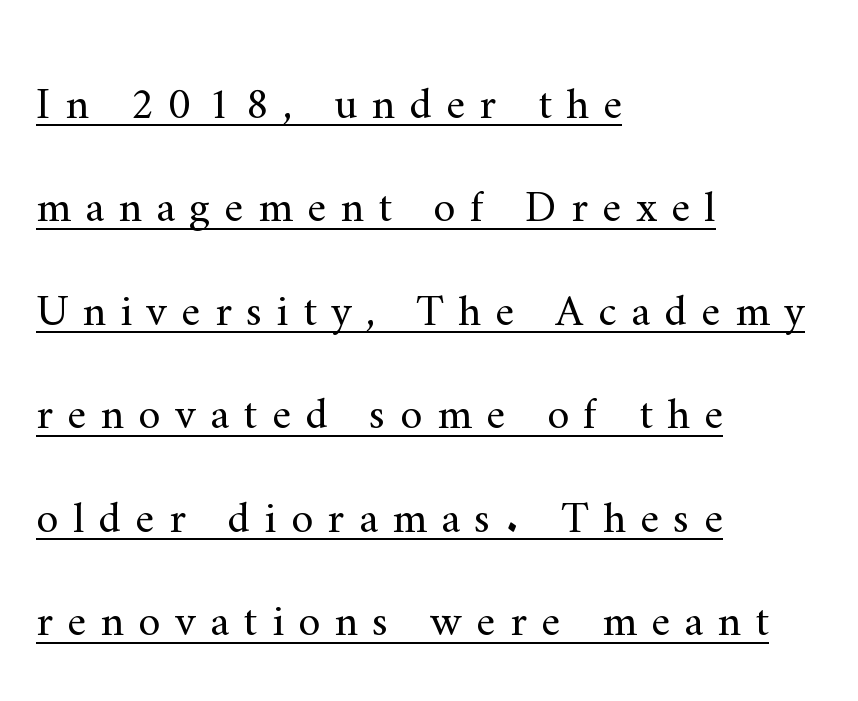
The image shows 45 px regular-weight serif type, upright; set left-aligned, loose line spacing (2.3x), unusually wide letter spacing (+0.32 em), underlined; medium stroke contrast and a small x-height.
